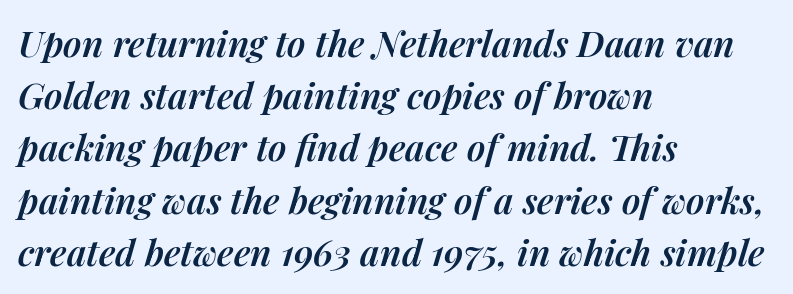
{"italic": "yes", "lean": "right", "slant_degrees": 14, "bold": "semi", "weight": "semibold", "width": "normal", "stroke_contrast": "medium", "x_height": "medium", "monospaced": "no", "underline": "no", "align": "left", "line_spacing": "normal", "line_spacing_ratio": 1.45, "letter_spacing": "normal", "letter_spacing_em": 0.0, "glyph_px": 36}
